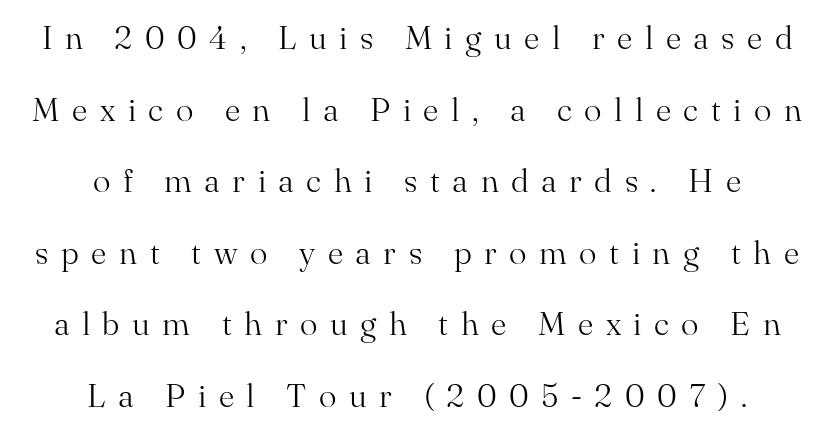
The image shows 33 px light serif type, upright; set centered, loose line spacing (2.17x), unusually wide letter spacing (+0.38 em), not underlined; medium stroke contrast and a small x-height.
